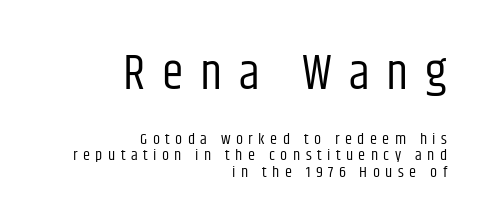
Leftover space on each line is placed entirely before the opening word. Are there feet on the stems? There aren't — it's a sans. The weight would be labelled regular, book, light, or lighter still. Honestly, the letter spacing is so wide it's the main thing you notice. Note the varied advance widths — an 'i' is clearly narrower than an 'm'. Closely set lines give the paragraph a compact silhouette.
